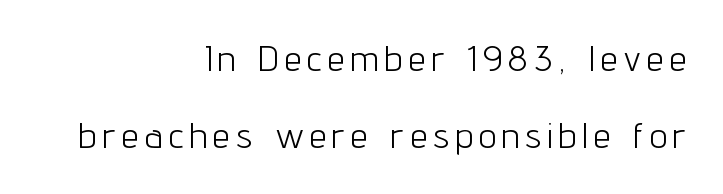
The image shows 35 px light, condensed sans-serif type, upright; set right-aligned, loose line spacing (2.2x), not underlined; low stroke contrast and a medium x-height.
